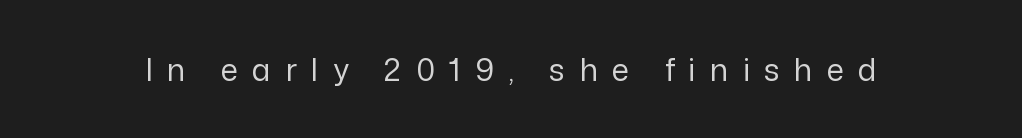
Q: Is the text bold? A: No.
Q: Is the text italic (slanted)? A: No, it is upright.
Q: Is the typeface a serif or a sans-serif typeface? A: Sans-serif.
Q: Is the text underlined? A: No.
Q: Is the spacing between letters normal or unusually wide? A: Unusually wide.
Q: Width (condensed, normal, or wide)? A: Normal.
Q: Stroke contrast? A: Low.
Q: x-height? A: Medium.
Q: Monospaced? A: No.
